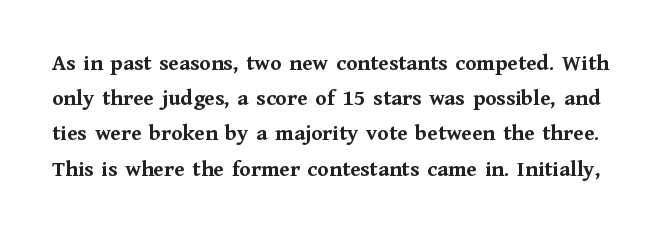
The image shows 23 px bold type, upright; set normal line spacing (1.53x), normal letter spacing, not underlined.
